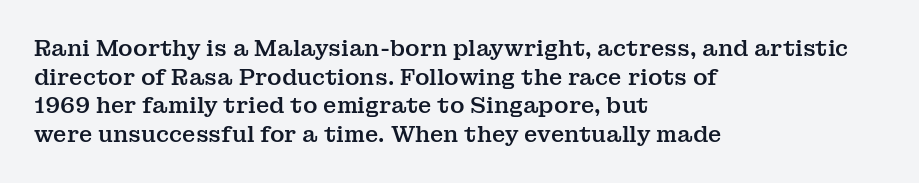
The image shows 22 px text type, upright; set left-aligned, normal line spacing (1.3x), normal letter spacing, not underlined.
